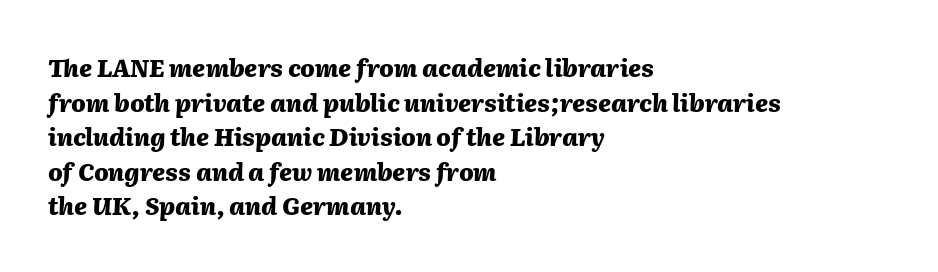
The image shows 24 px bold type, italic (leaning right); set left-aligned, normal line spacing (1.44x), normal letter spacing, not underlined.
